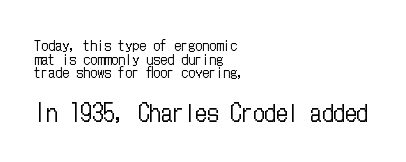
{"italic": "no", "bold": "no", "underline": "no", "align": "left", "line_spacing": "tight", "line_spacing_ratio": 0.98, "letter_spacing": "normal", "letter_spacing_em": 0.0, "larger_block": "second", "size_ratio": 1.64, "glyph_px": 23}
